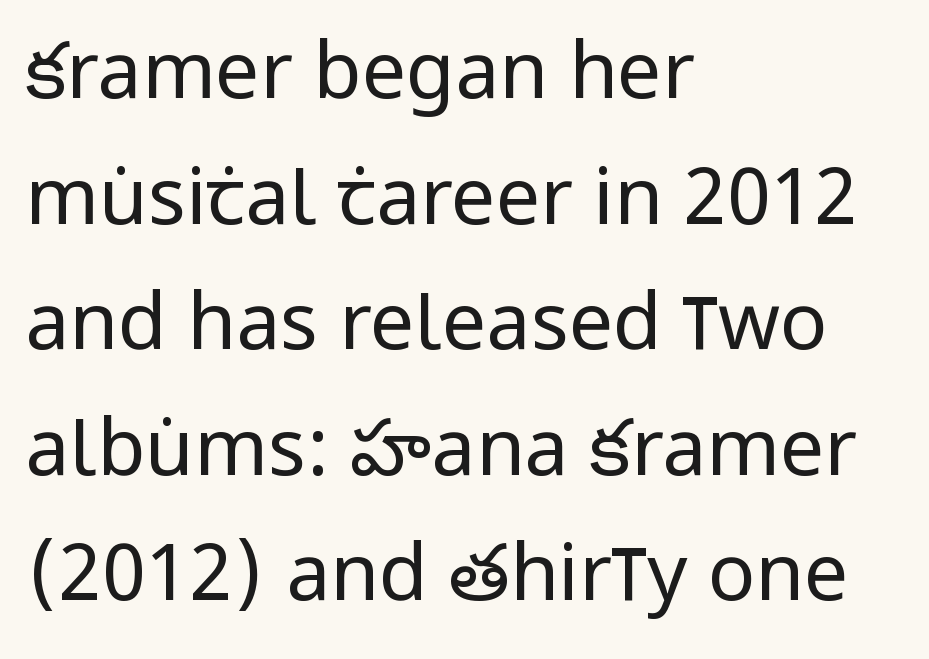
Q: Is the text bold? A: No.
Q: Is the text italic (slanted)? A: No, it is upright.
Q: Is the typeface a serif or a sans-serif typeface? A: Sans-serif.
Q: Is the text underlined? A: No.
Q: How is the paragraph aligned? A: Left-aligned.
Q: Is the spacing between letters normal or unusually wide? A: Normal.
Q: Is the spacing between lines tight, normal or loose? A: Normal.
Q: Width (condensed, normal, or wide)? A: Condensed.
Q: Stroke contrast? A: Low.
Q: x-height? A: Large.
Q: Monospaced? A: No.
